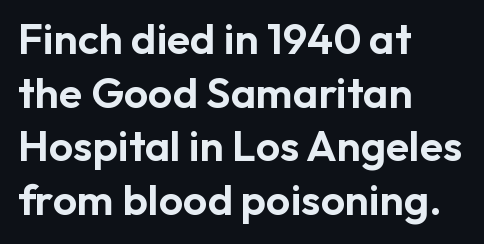
Q: Is the text italic (slanted)? A: No, it is upright.
Q: Is the typeface a serif or a sans-serif typeface? A: Sans-serif.
Q: Is the text underlined? A: No.
Q: How is the paragraph aligned? A: Left-aligned.
Q: Is the spacing between letters normal or unusually wide? A: Normal.
Q: Is the spacing between lines tight, normal or loose? A: Normal.
Q: Width (condensed, normal, or wide)? A: Normal.
Q: Stroke contrast? A: Low.
Q: x-height? A: Medium.
Q: Monospaced? A: No.
